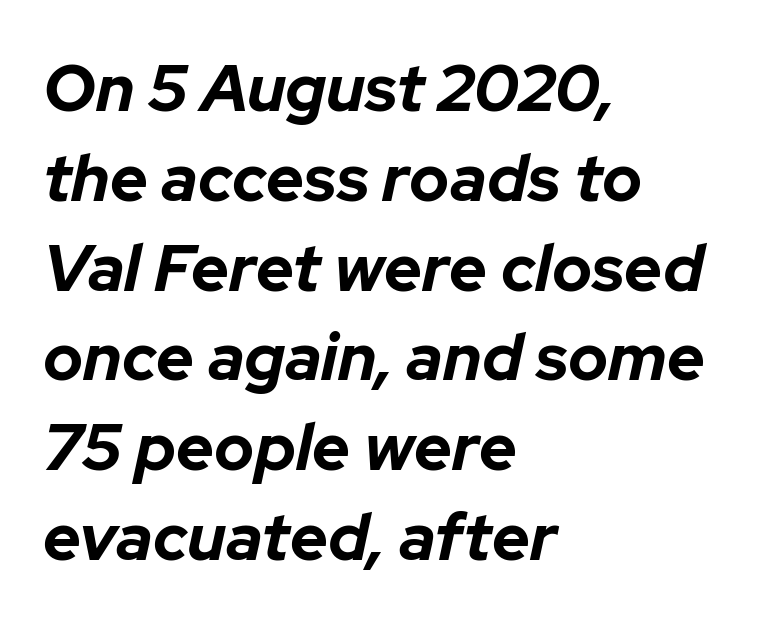
The passage shown is typed in a proportional face where columns would drift. Short and long lines alike share a common starting point at left. Every letter is thick-stroked: bold, no question. Rendered with sloped, italic letterforms. Reading down the column, the eye jumps a familiar distance to each next line.
